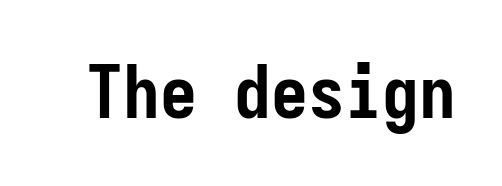
Check where the strokes stop: nothing finishes them off — pure sans. This rendering leaves character spacing at its baseline value. Heavy, bold letterforms. Style check: upright.
